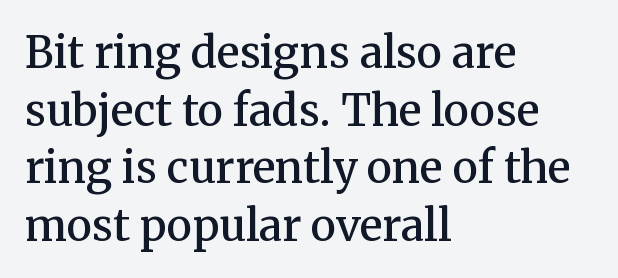
Style check: upright. Plain, unruled lines of type. Looks like regular typesetting: each glyph gets only the width it needs. A semibold gives these letters moderate extra thickness, short of bold. Notice how descenders clear the ascenders below comfortably — that's standard leading.
